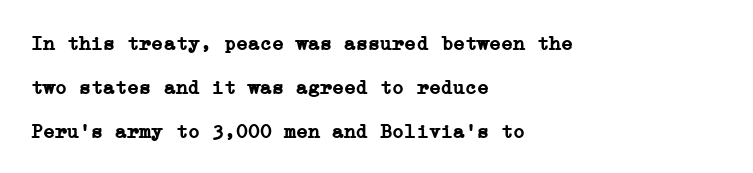
Q: Is the text bold? A: Yes.
Q: Is the text italic (slanted)? A: No, it is upright.
Q: Is the text underlined? A: No.
Q: How is the paragraph aligned? A: Left-aligned.
Q: Is the spacing between letters normal or unusually wide? A: Normal.
Q: Is the spacing between lines tight, normal or loose? A: Loose.
